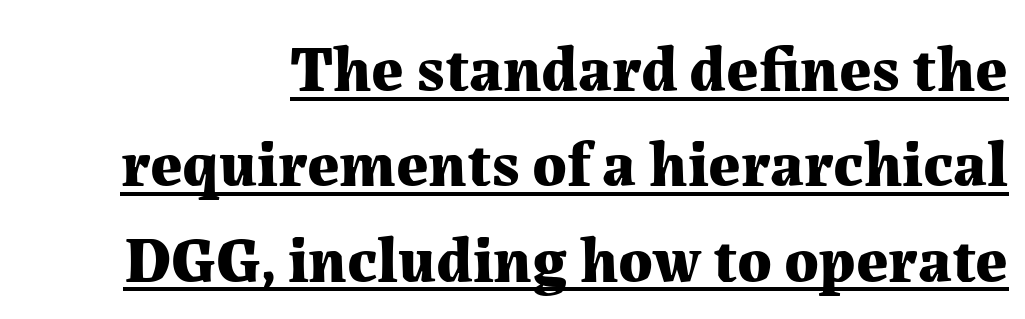
Q: Is the text bold? A: Yes.
Q: Is the text italic (slanted)? A: No, it is upright.
Q: Is the typeface a serif or a sans-serif typeface? A: Serif.
Q: Is the text underlined? A: Yes.
Q: How is the paragraph aligned? A: Right-aligned.
Q: Is the spacing between letters normal or unusually wide? A: Normal.
Q: Is the spacing between lines tight, normal or loose? A: Normal.
Q: Width (condensed, normal, or wide)? A: Normal.
Q: Stroke contrast? A: Medium.
Q: x-height? A: Medium.
Q: Monospaced? A: No.
